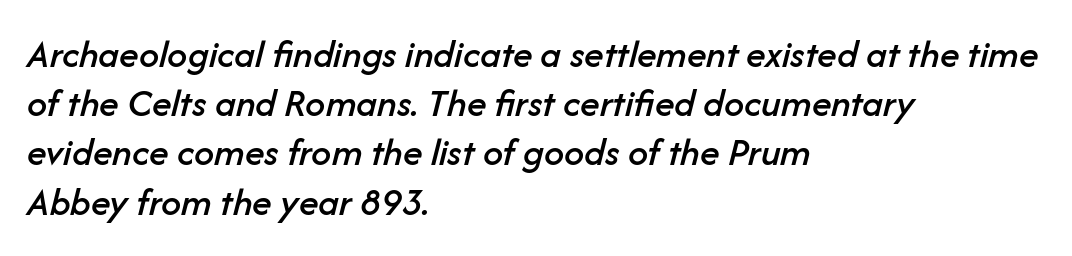
The image shows 40 px text type, italic (leaning right); set left-aligned, line spacing 1.23x, normal letter spacing, not underlined; low stroke contrast and a medium x-height.
